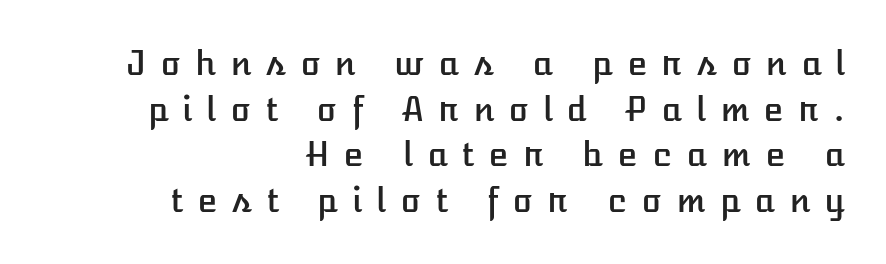
{"italic": "no", "width": "normal", "stroke_contrast": "low", "x_height": "medium", "monospaced": "no", "underline": "no", "align": "right", "line_spacing": "normal", "line_spacing_ratio": 1.38, "letter_spacing": "wide", "letter_spacing_em": 0.43, "glyph_px": 33}
